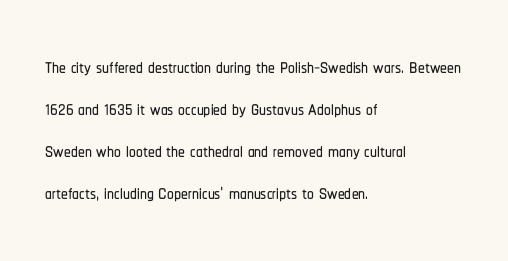
{"italic": "no", "underline": "no", "align": "left", "line_spacing": "normal", "line_spacing_ratio": 1.55, "letter_spacing": "normal", "letter_spacing_em": 0.0, "glyph_px": 27}
